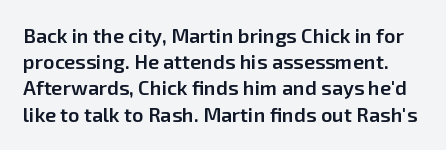
{"italic": "no", "bold": "semi", "underline": "no", "line_spacing": "normal", "line_spacing_ratio": 1.31, "letter_spacing": "normal", "letter_spacing_em": 0.0, "glyph_px": 20}
